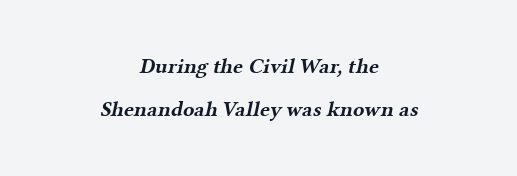
The image shows 21 px bold type; set centered, loose line spacing (2.03x), normal letter spacing, not underlined.
